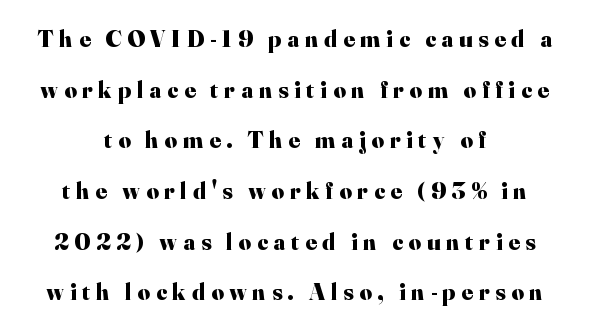
The image shows 24 px bold type, upright; set centered, loose line spacing (2.11x), unusually wide letter spacing (+0.24 em), not underlined.
